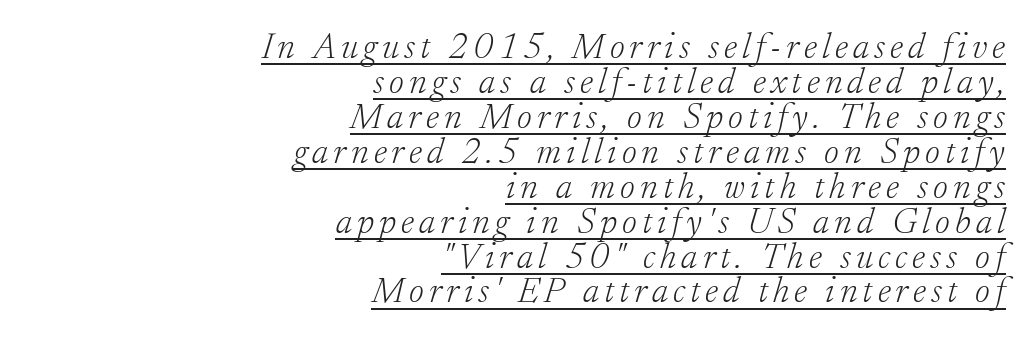
The image shows 36 px light serif type, italic (leaning right); set right-aligned, tight line spacing (0.97x), underlined; low stroke contrast and a small x-height.
